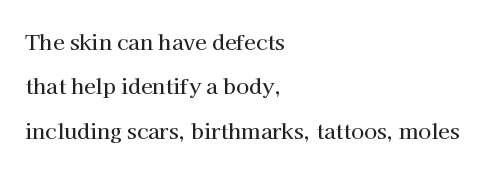
{"italic": "no", "underline": "no", "align": "left", "line_spacing": "loose", "line_spacing_ratio": 2.11, "letter_spacing": "normal", "letter_spacing_em": 0.0, "glyph_px": 21}
